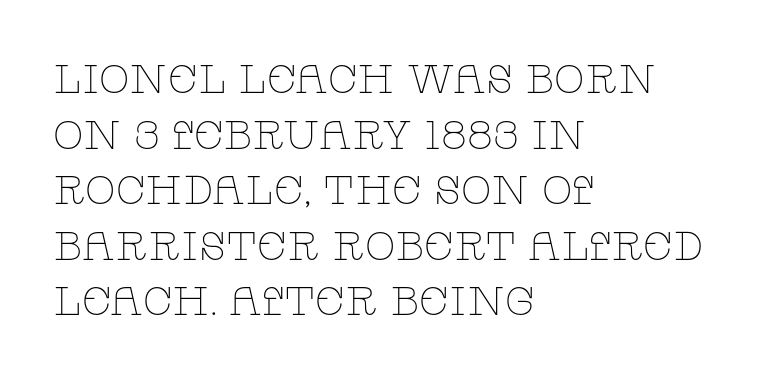
The image shows 40 px thin, wide serif type, upright; set left-aligned, normal line spacing (1.39x), normal letter spacing, not underlined; low stroke contrast and a large x-height.
